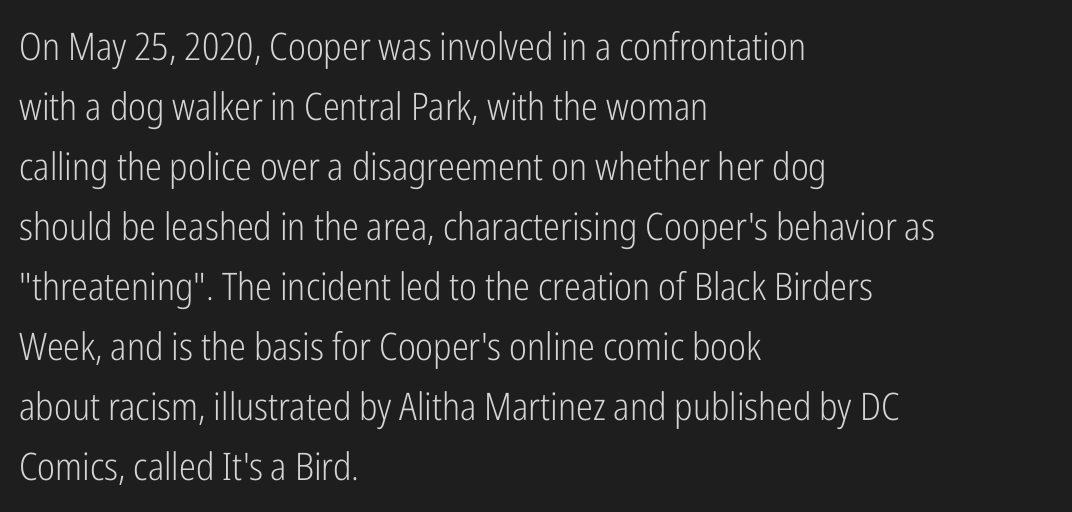
Q: Is the text bold? A: No.
Q: Is the text italic (slanted)? A: No, it is upright.
Q: Is the typeface a serif or a sans-serif typeface? A: Sans-serif.
Q: Is the text underlined? A: No.
Q: How is the paragraph aligned? A: Left-aligned.
Q: Is the spacing between letters normal or unusually wide? A: Normal.
Q: Is the spacing between lines tight, normal or loose? A: Normal.
Q: Width (condensed, normal, or wide)? A: Condensed.
Q: Stroke contrast? A: Low.
Q: x-height? A: Medium.
Q: Monospaced? A: No.
